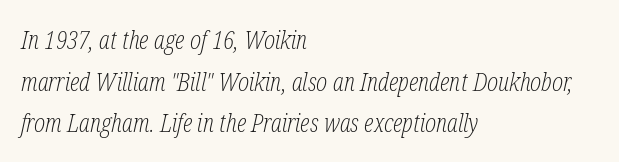
The image shows 26 px text type, italic (leaning right); set left-aligned, normal line spacing (1.6x), normal letter spacing, not underlined.
